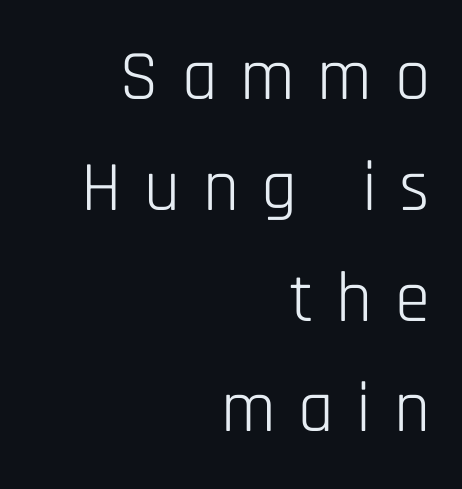
{"serif": "no", "italic": "no", "bold": "no", "weight": "light", "width": "condensed", "stroke_contrast": "low", "x_height": "large", "monospaced": "no", "underline": "no", "align": "right", "line_spacing": "normal", "line_spacing_ratio": 1.56, "letter_spacing": "wide", "letter_spacing_em": 0.32, "glyph_px": 71}
